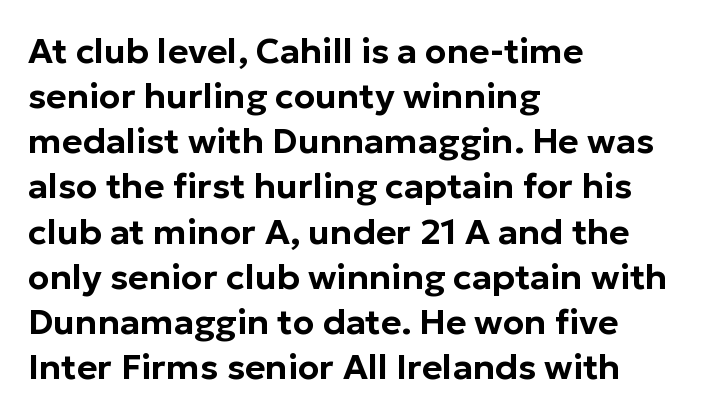
Q: Is the text italic (slanted)? A: No, it is upright.
Q: Is the typeface a serif or a sans-serif typeface? A: Sans-serif.
Q: Is the text underlined? A: No.
Q: How is the paragraph aligned? A: Left-aligned.
Q: Is the spacing between letters normal or unusually wide? A: Normal.
Q: Is the spacing between lines tight, normal or loose? A: Normal.
Q: Width (condensed, normal, or wide)? A: Normal.
Q: Stroke contrast? A: Low.
Q: x-height? A: Medium.
Q: Monospaced? A: No.
